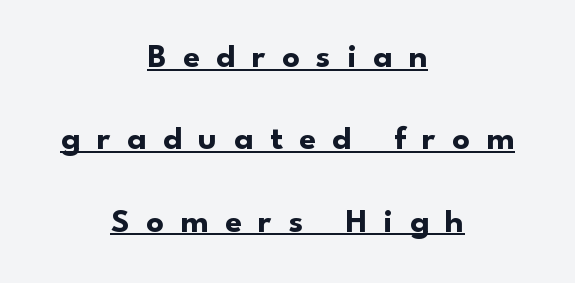
{"serif": "no", "italic": "no", "bold": "yes", "weight": "bold", "width": "normal", "stroke_contrast": "low", "x_height": "small", "monospaced": "no", "underline": "yes", "align": "center", "line_spacing": "loose", "line_spacing_ratio": 2.42, "letter_spacing": "wide", "letter_spacing_em": 0.49, "glyph_px": 34}
